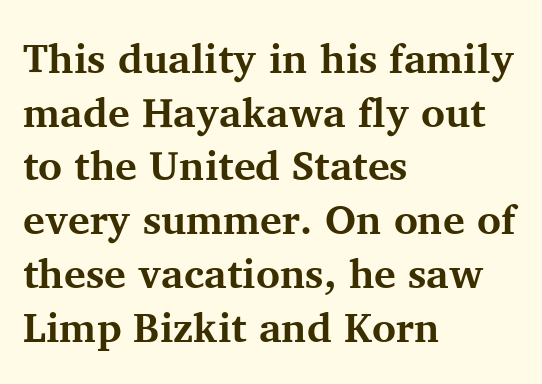
Leading matches the norm, producing a regular column. A bare baseline throughout the passage. In terms of letterform style, serifs are clearly present. Every stem runs plumb, perpendicular to the baseline. Students, note that the glyphs here touch the page at normal intervals.
